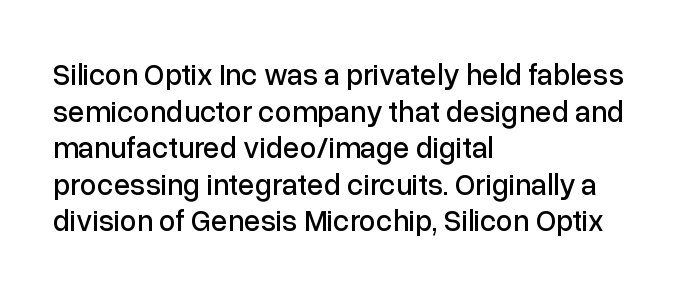
Q: Is the text italic (slanted)? A: No, it is upright.
Q: Is the typeface a serif or a sans-serif typeface? A: Sans-serif.
Q: Is the text underlined? A: No.
Q: How is the paragraph aligned? A: Left-aligned.
Q: Is the spacing between letters normal or unusually wide? A: Normal.
Q: Width (condensed, normal, or wide)? A: Normal.
Q: Stroke contrast? A: Low.
Q: x-height? A: Medium.
Q: Monospaced? A: No.
